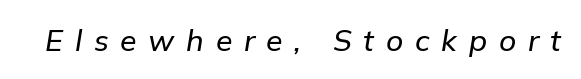
The image shows 30 px text type, italic (leaning right); set unusually wide letter spacing (+0.39 em), not underlined; low stroke contrast and a medium x-height.
